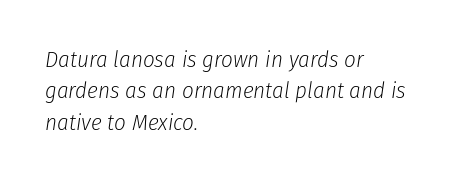
Characters follow at the spacing the type designer built in. A normal amount of white space separates one row of letters from the next. Observe the lean: these are italic letterforms. This rendering uses left alignment, leaving the right contour irregular. Words float on clear page, feet unadorned.
